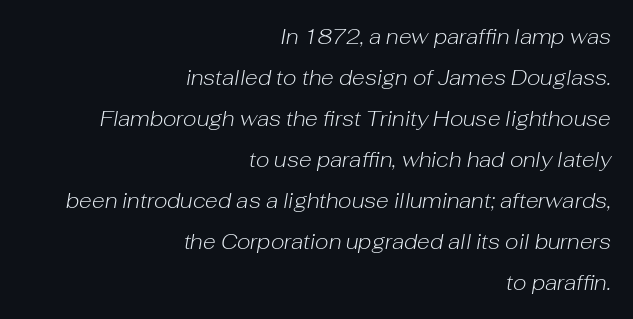
{"italic": "yes", "lean": "right", "slant_degrees": 10, "bold": "no", "underline": "no", "align": "right", "line_spacing": "loose", "line_spacing_ratio": 1.95, "letter_spacing": "normal", "letter_spacing_em": 0.0, "glyph_px": 21}
